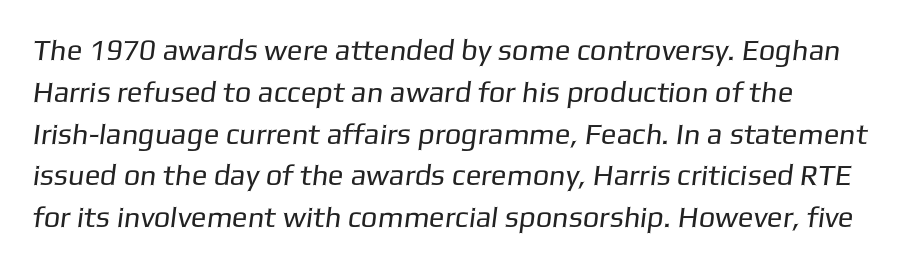
Q: Is the text bold? A: No.
Q: Is the typeface a serif or a sans-serif typeface? A: Sans-serif.
Q: Is the text underlined? A: No.
Q: Is the spacing between letters normal or unusually wide? A: Normal.
Q: Is the spacing between lines tight, normal or loose? A: Normal.
Q: Width (condensed, normal, or wide)? A: Normal.
Q: Stroke contrast? A: Low.
Q: x-height? A: Medium.
Q: Monospaced? A: No.
